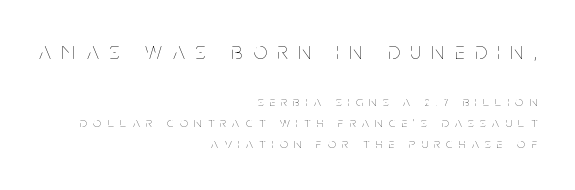
The image shows 24 px text type, upright; set right-aligned, normal line spacing (1.52x), unusually wide letter spacing (+0.46 em), not underlined; the first (top) block is 1.71x larger.
